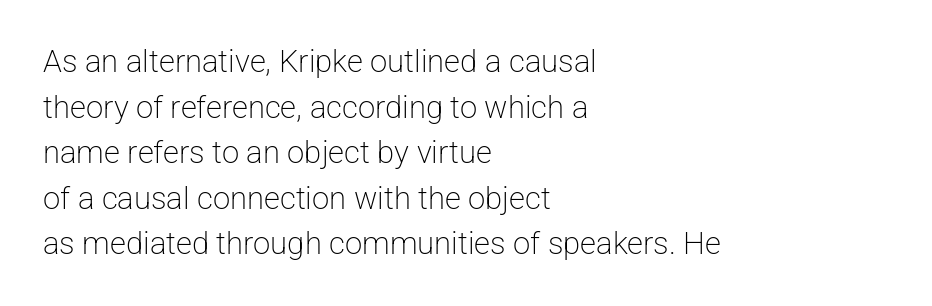
The image shows 31 px light sans-serif type, upright; set left-aligned, normal line spacing (1.47x), normal letter spacing, not underlined; low stroke contrast and a medium x-height.
